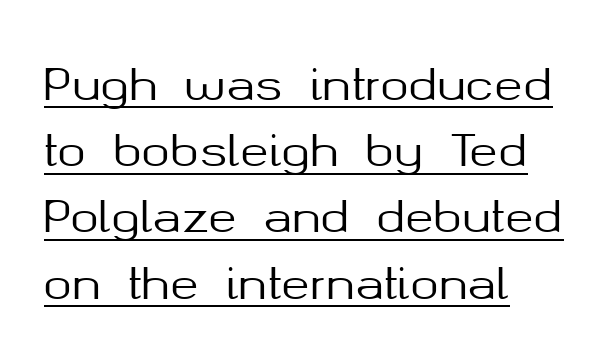
{"serif": "no", "italic": "no", "width": "normal", "stroke_contrast": "medium", "x_height": "medium", "monospaced": "no", "underline": "yes", "align": "left", "line_spacing": "normal", "line_spacing_ratio": 1.54, "letter_spacing": "normal", "letter_spacing_em": 0.0, "glyph_px": 43}
